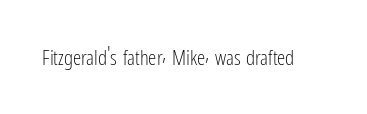
The image shows 21 px text type, upright; set normal letter spacing, not underlined.
